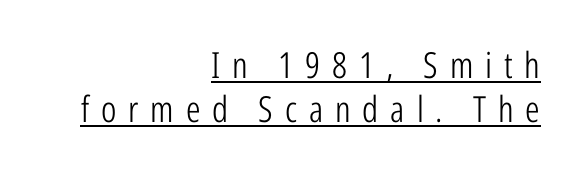
The image shows 36 px light, condensed sans-serif type, upright; set right-aligned, line spacing 1.23x, unusually wide letter spacing (+0.33 em), underlined; low stroke contrast and a medium x-height.
